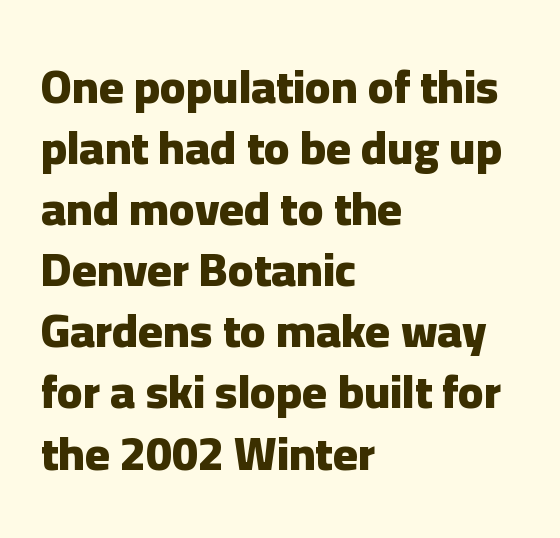
Q: Is the text bold? A: Yes.
Q: Is the text italic (slanted)? A: No, it is upright.
Q: Is the typeface a serif or a sans-serif typeface? A: Sans-serif.
Q: Is the text underlined? A: No.
Q: How is the paragraph aligned? A: Left-aligned.
Q: Is the spacing between letters normal or unusually wide? A: Normal.
Q: Is the spacing between lines tight, normal or loose? A: Normal.
Q: Width (condensed, normal, or wide)? A: Normal.
Q: Stroke contrast? A: Low.
Q: x-height? A: Medium.
Q: Monospaced? A: No.
